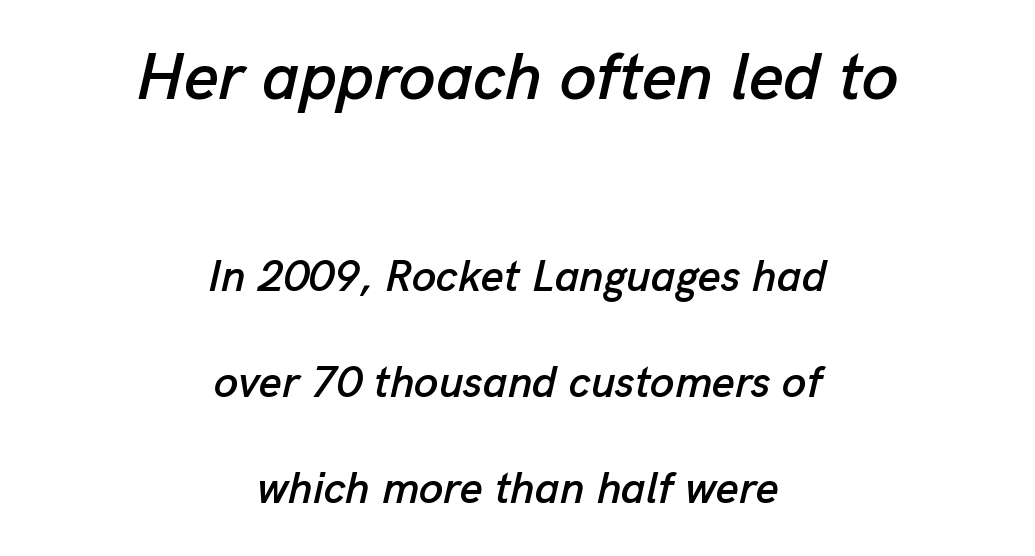
Q: Is the text italic (slanted)? A: Yes, it leans right by about 13 degrees.
Q: Is the text underlined? A: No.
Q: How is the paragraph aligned? A: Centered.
Q: Is the spacing between letters normal or unusually wide? A: Normal.
Q: Is the spacing between lines tight, normal or loose? A: Loose.
Q: Which block of text is set in a larger size, the first (top) or the second (bottom)? A: The first (top) one.
Q: Width (condensed, normal, or wide)? A: Normal.
Q: Stroke contrast? A: Low.
Q: x-height? A: Medium.
Q: Monospaced? A: No.
